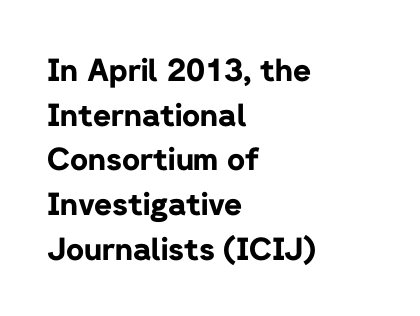
The image shows 31 px bold sans-serif type, upright; set left-aligned, normal line spacing (1.44x), normal letter spacing, not underlined; low stroke contrast and a medium x-height.
